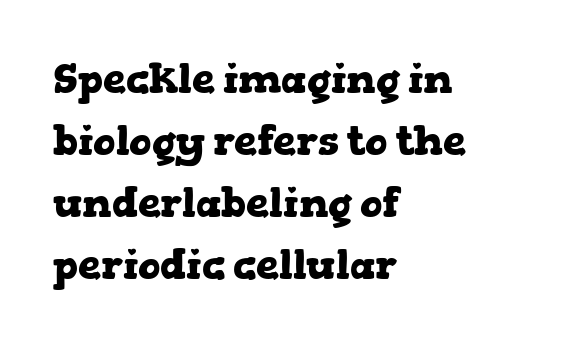
The image shows 41 px heavy, wide serif type, upright; set left-aligned, normal line spacing (1.51x), normal letter spacing, not underlined; low stroke contrast and a medium x-height.
